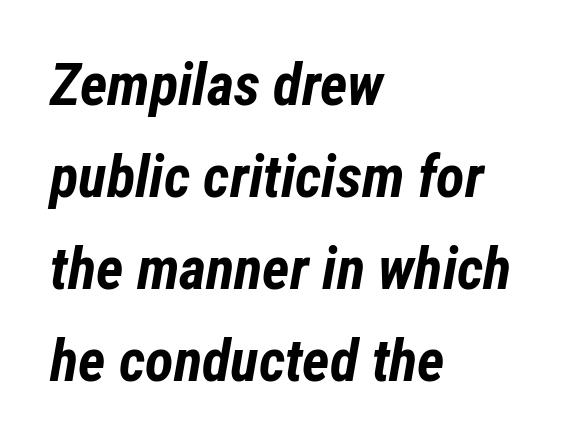
The image shows 59 px bold, condensed type, italic (leaning right); set left-aligned, normal line spacing (1.56x), normal letter spacing, not underlined; low stroke contrast and a medium x-height.
